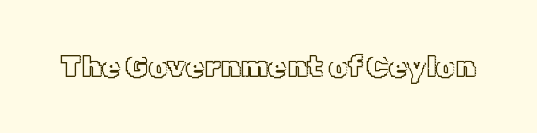
{"italic": "no", "width": "normal", "x_height": "medium", "monospaced": "no", "underline": "no", "letter_spacing": "normal", "letter_spacing_em": 0.0, "glyph_px": 30}
